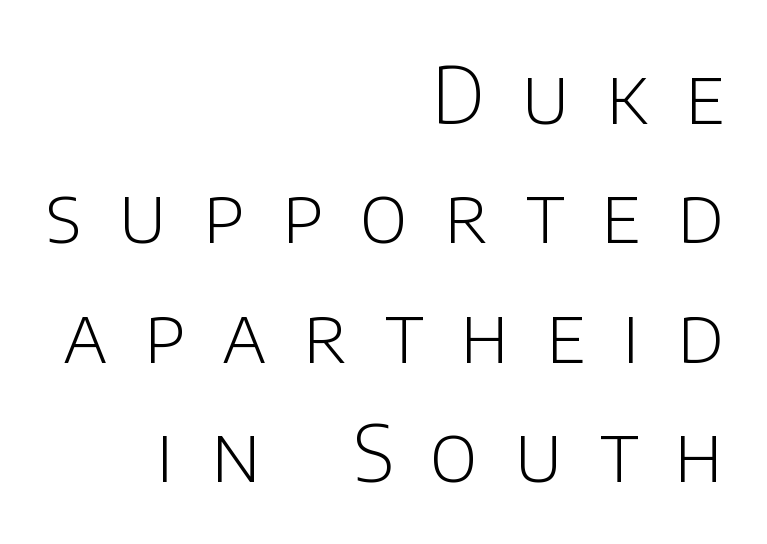
{"serif": "no", "italic": "no", "bold": "no", "weight": "light", "width": "normal", "stroke_contrast": "low", "x_height": "large", "monospaced": "no", "underline": "no", "align": "right", "line_spacing": "normal", "line_spacing_ratio": 1.53, "letter_spacing": "wide", "letter_spacing_em": 0.47, "glyph_px": 78}
